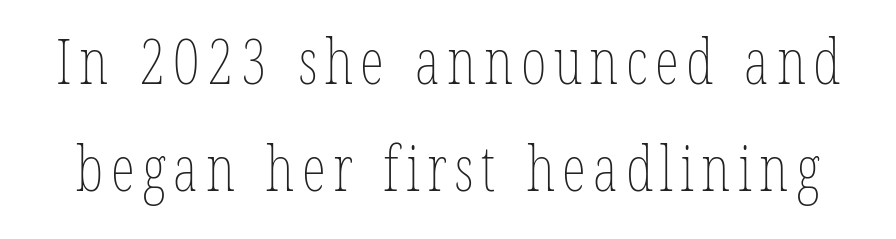
Q: Is the text bold? A: No.
Q: Is the text italic (slanted)? A: No, it is upright.
Q: Is the text underlined? A: No.
Q: Width (condensed, normal, or wide)? A: Condensed.
Q: Stroke contrast? A: Low.
Q: x-height? A: Medium.
Q: Monospaced? A: No.
